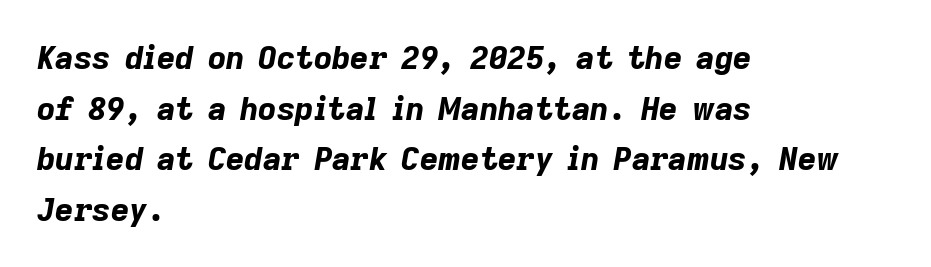
{"italic": "yes", "lean": "right", "slant_degrees": 9, "bold": "yes", "weight": "bold", "width": "normal", "stroke_contrast": "low", "x_height": "medium", "monospaced": "no", "underline": "no", "align": "left", "line_spacing": "normal", "line_spacing_ratio": 1.58, "letter_spacing": "normal", "letter_spacing_em": 0.0, "glyph_px": 32}
